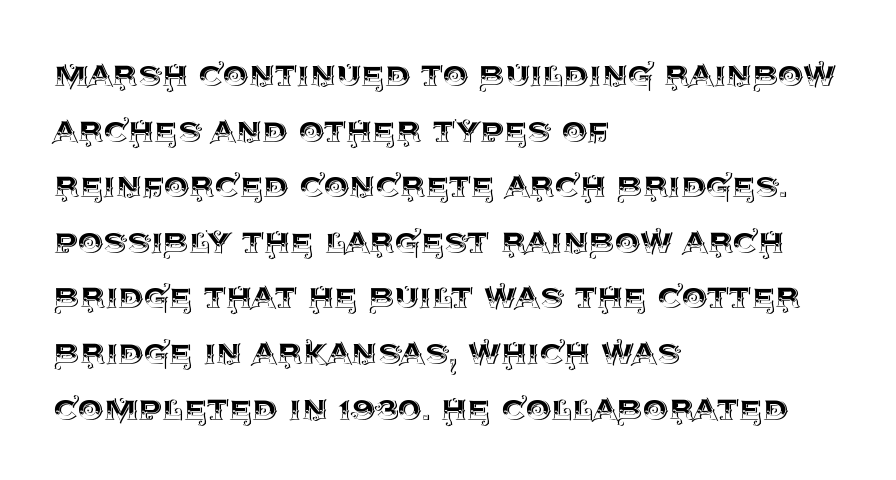
The image shows 40 px text type, upright; set left-aligned, normal line spacing (1.39x), normal letter spacing, not underlined; a large x-height.
